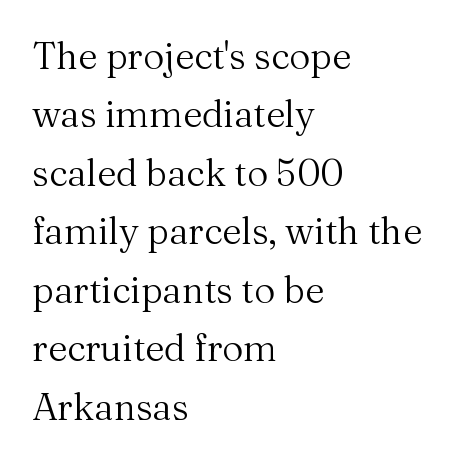
The image shows 37 px regular-weight serif type, upright; set left-aligned, normal line spacing (1.58x), normal letter spacing, not underlined; medium stroke contrast and a medium x-height.
